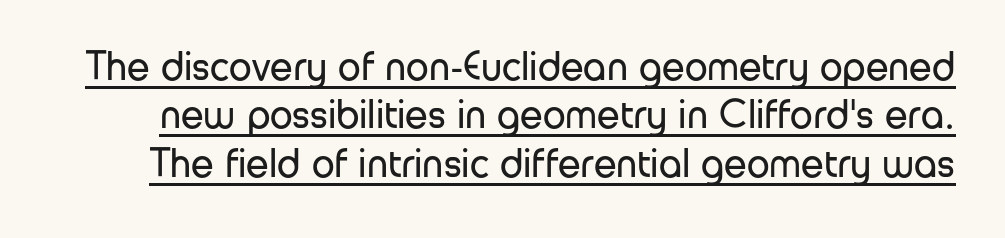
Q: Is the text bold? A: No.
Q: Is the text italic (slanted)? A: No, it is upright.
Q: Is the typeface a serif or a sans-serif typeface? A: Sans-serif.
Q: Is the text underlined? A: Yes.
Q: Is the spacing between letters normal or unusually wide? A: Normal.
Q: Width (condensed, normal, or wide)? A: Normal.
Q: Stroke contrast? A: Low.
Q: x-height? A: Medium.
Q: Monospaced? A: No.
